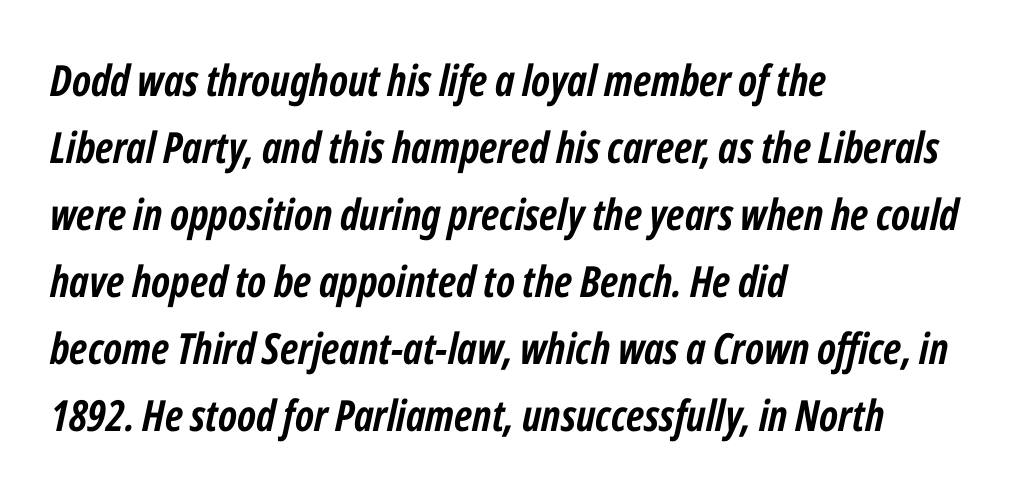
{"italic": "yes", "lean": "right", "slant_degrees": 12, "bold": "yes", "weight": "semibold", "width": "condensed", "stroke_contrast": "low", "x_height": "medium", "monospaced": "no", "underline": "no", "align": "left", "line_spacing": "normal", "line_spacing_ratio": 1.56, "letter_spacing": "normal", "letter_spacing_em": 0.0, "glyph_px": 43}
